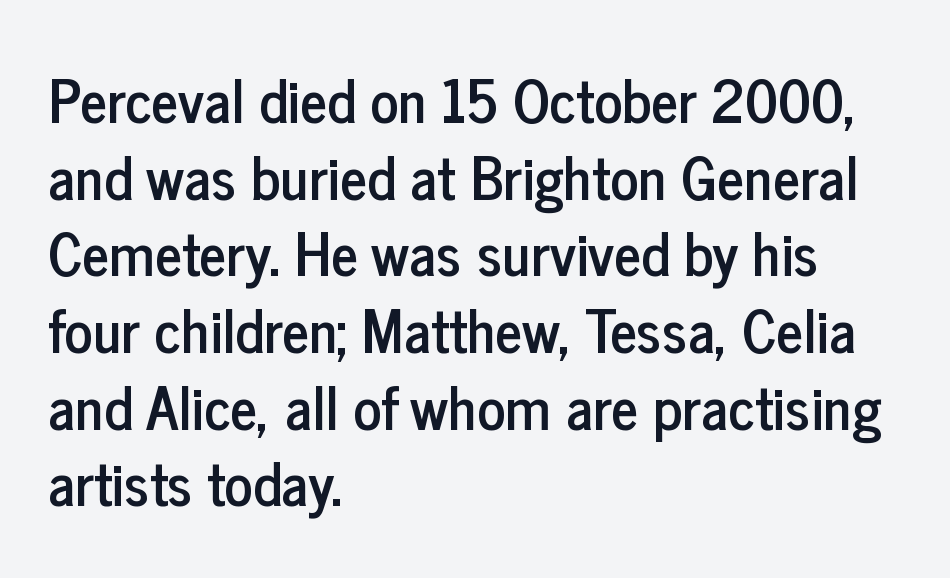
{"serif": "no", "italic": "no", "width": "condensed", "stroke_contrast": "low", "x_height": "medium", "monospaced": "no", "underline": "no", "align": "left", "line_spacing": "normal", "line_spacing_ratio": 1.3, "letter_spacing": "normal", "letter_spacing_em": 0.0, "glyph_px": 59}
